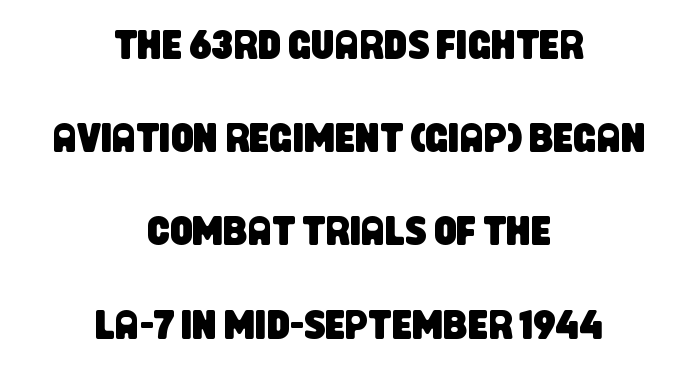
Neither beginnings nor endings align; midpoints do. Summary of vertical rhythm: relaxed, with wide interline spacing. The letters carry no serifs — their stems end cleanly without finishing strokes. Has an underline been added? It has not. Tracking here is standard; glyphs follow each other at the usual distance.
